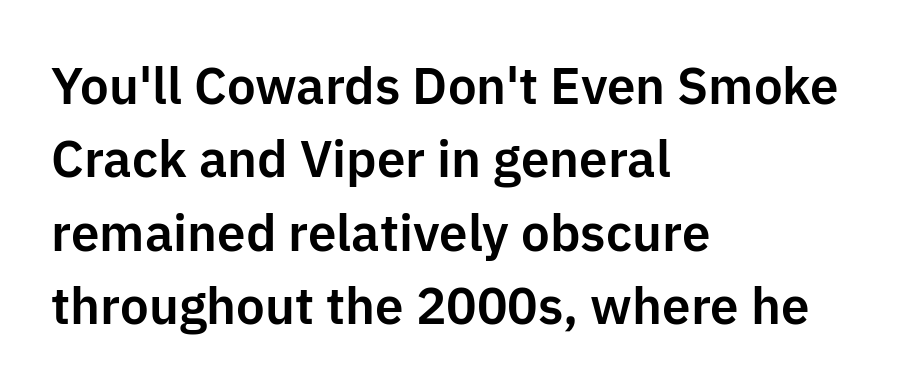
Each letter keeps its own natural width here, so spacing adapts to shape. Short and long lines alike share a common starting point at left. This is sans-serif lettering, the kind often seen on screens and signage. A typesetter would call this leading conventional body-copy spacing. Plain, unruled lines of type.
